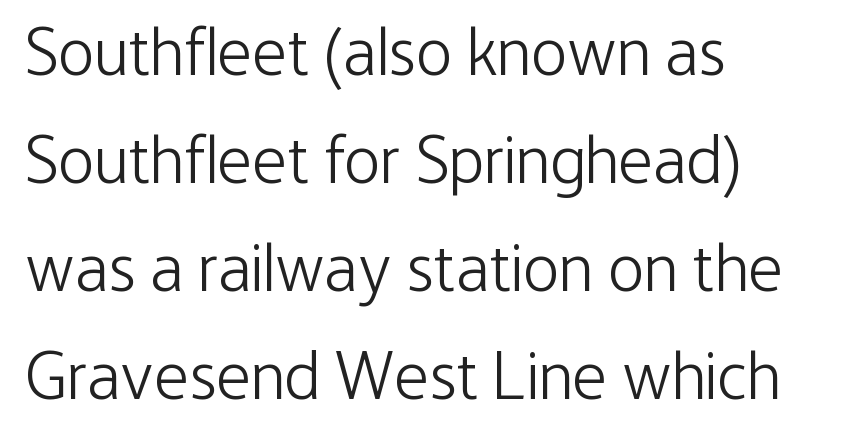
The type family on display is of the sans-serif kind. Inter-character spacing is left at the font's built-in metrics. Teacher's note: observe the even left margin — that is flush-left alignment. Is there any slant? The stems are plumb.
